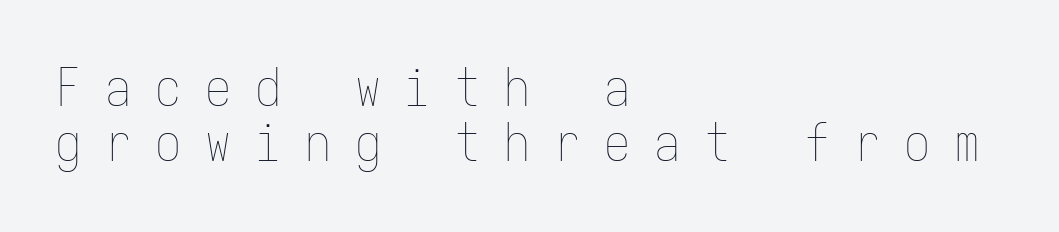
The horizontal fit of the characters is loose and conspicuously gappy. Has an underline been added? It has not. The rendering uses typewriter-style spacing with identical character cells. This reads as an unemphasized weight, regular at the heaviest.
